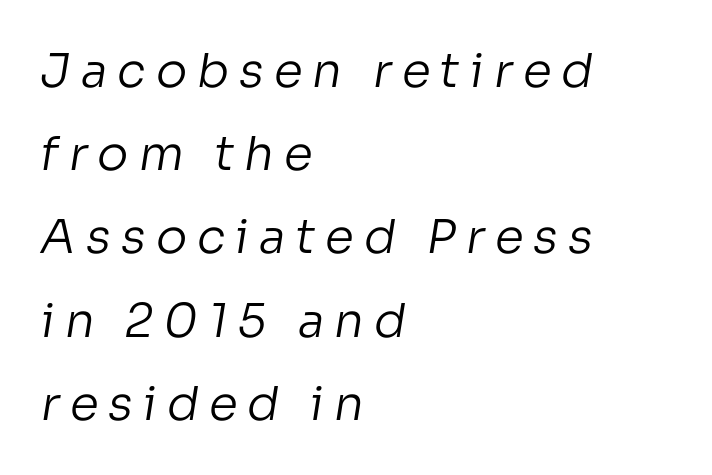
{"serif": "no", "bold": "no", "weight": "regular", "width": "normal", "stroke_contrast": "low", "x_height": "medium", "monospaced": "no", "underline": "no", "align": "left", "line_spacing_ratio": 1.77, "letter_spacing": "wide", "letter_spacing_em": 0.21, "glyph_px": 47}
